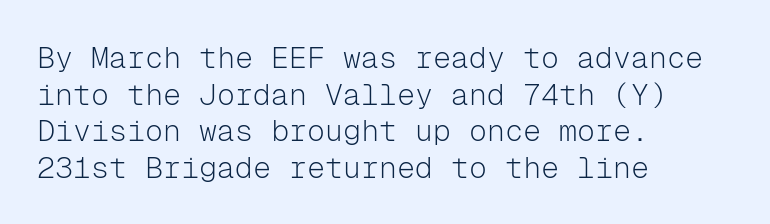
The image shows 30 px light sans-serif type, upright, monospaced; set left-aligned, line spacing 1.22x, normal letter spacing, not underlined; low stroke contrast and a medium x-height.
